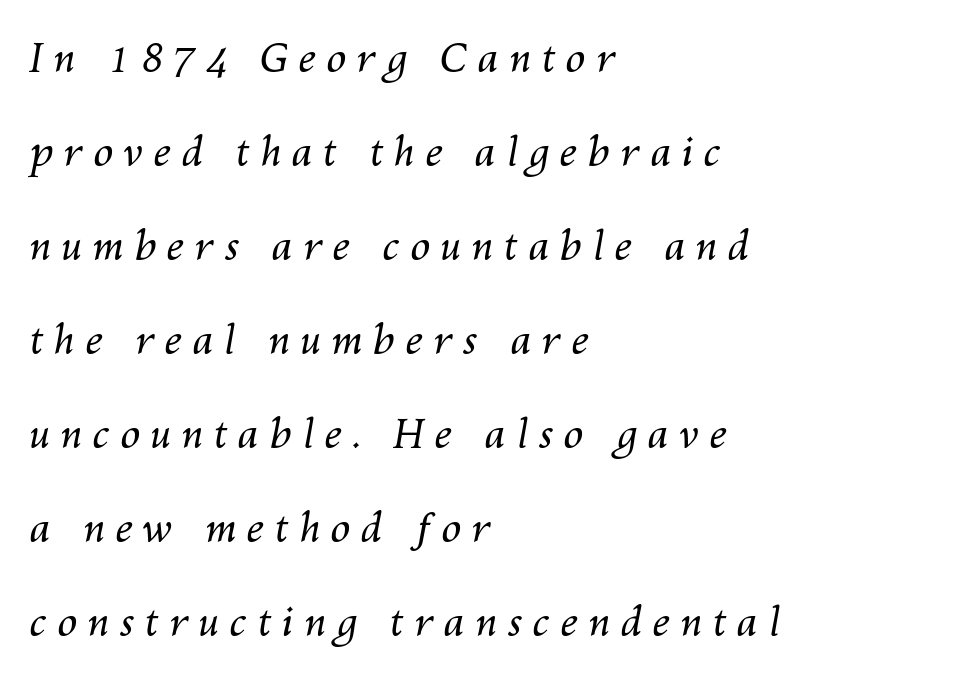
Layout note: lines flush left. The gaps between neighbouring characters are conspicuously large. This block would shrink considerably if given ordinary leading; it's expanded now. This is not heavy type; no bold has been used. There's an unmistakable incline to the writing here. Varying glyph widths throughout — classic text-font behaviour.
